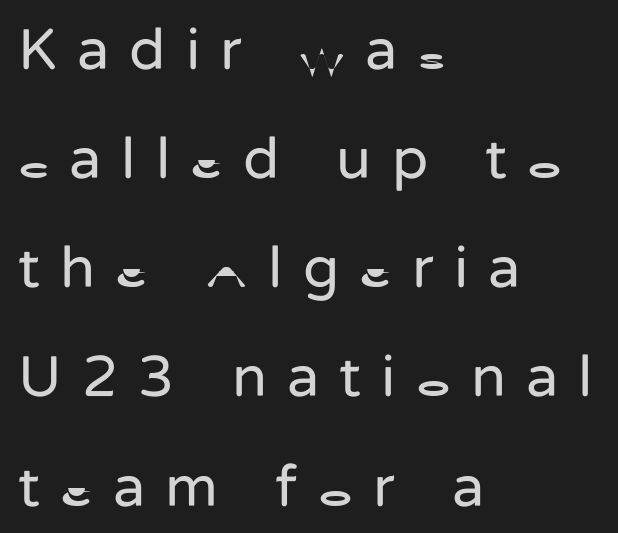
The image shows 59 px regular-weight sans-serif type, upright; set left-aligned, line spacing 1.85x, unusually wide letter spacing (+0.34 em), not underlined; low stroke contrast and a medium x-height.
